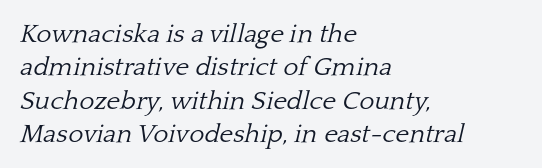
{"italic": "yes", "lean": "right", "slant_degrees": 13, "bold": "no", "underline": "no", "align": "left", "line_spacing": "normal", "line_spacing_ratio": 1.28, "letter_spacing": "normal", "letter_spacing_em": 0.0, "glyph_px": 26}
